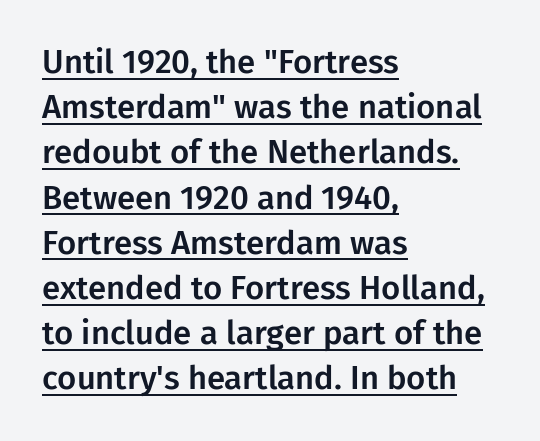
{"serif": "no", "italic": "no", "width": "normal", "stroke_contrast": "low", "x_height": "medium", "monospaced": "no", "underline": "yes", "align": "left", "line_spacing": "normal", "line_spacing_ratio": 1.37, "letter_spacing": "normal", "letter_spacing_em": 0.0, "glyph_px": 33}
